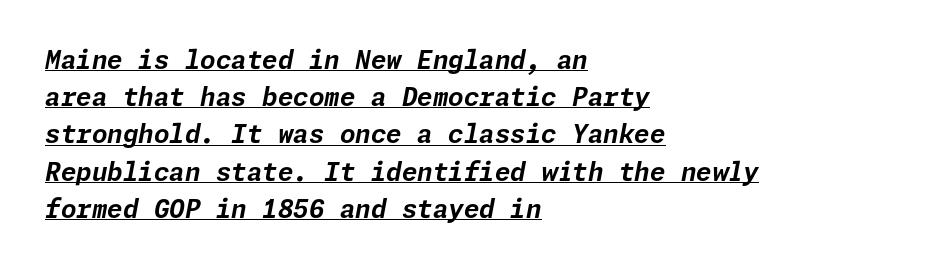
Underlined type. Layout note: lines flush left. The horizontal fit of the characters is conventional and even. Honestly, the row spacing looks completely unremarkable. The specimen reads as italic at a glance. Its strokes are broad and dark, the hallmark of bold type.
